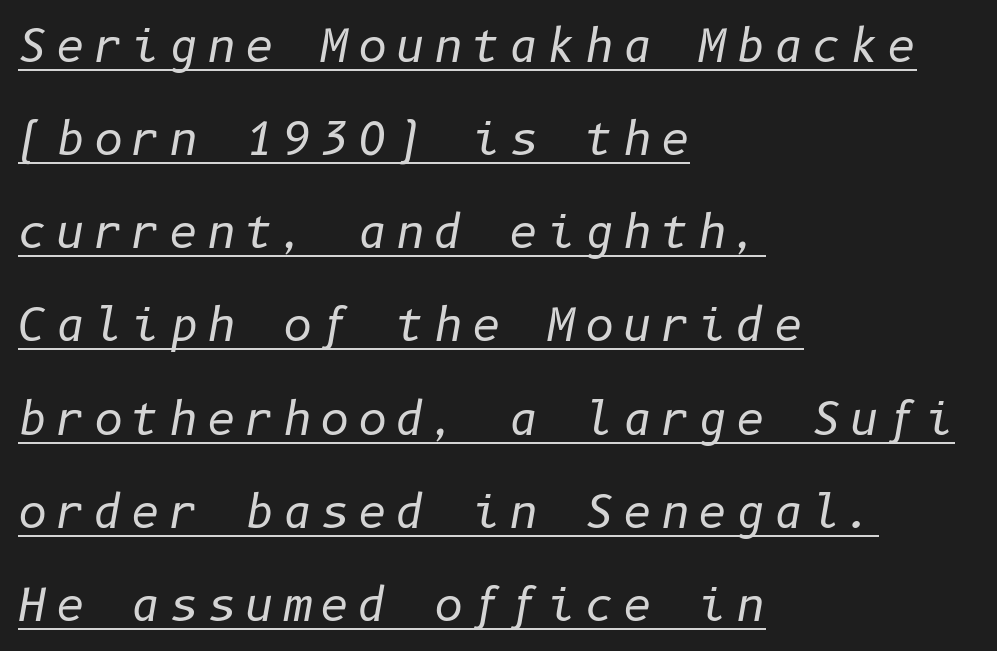
Q: Is the text bold? A: No.
Q: Is the text italic (slanted)? A: Yes, it leans right by about 10 degrees.
Q: Is the text underlined? A: Yes.
Q: How is the paragraph aligned? A: Left-aligned.
Q: Is the spacing between lines tight, normal or loose? A: Loose.
Q: Width (condensed, normal, or wide)? A: Normal.
Q: Stroke contrast? A: Low.
Q: x-height? A: Medium.
